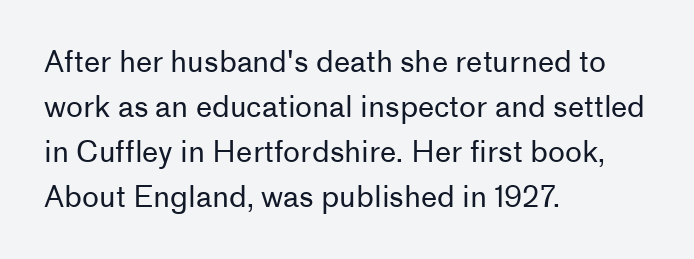
{"serif": "no", "italic": "no", "bold": "no", "weight": "regular", "width": "normal", "stroke_contrast": "low", "x_height": "medium", "monospaced": "no", "underline": "no", "align": "left", "line_spacing": "normal", "line_spacing_ratio": 1.55, "letter_spacing": "normal", "letter_spacing_em": 0.0, "glyph_px": 29}
